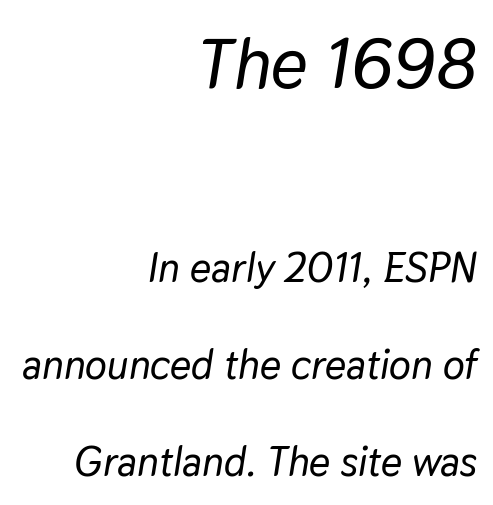
A clean baseline with only descenders dipping below it. What's the leading like? Stretched, with rows far apart. The axis of the letterforms is tilted away from vertical. Each word holds together tightly as a unit, with standard inter-letter gaps. This sample is right-justified, so line beginnings fall wherever the words allow. This layout puts the oversized block above and the modest block below.
